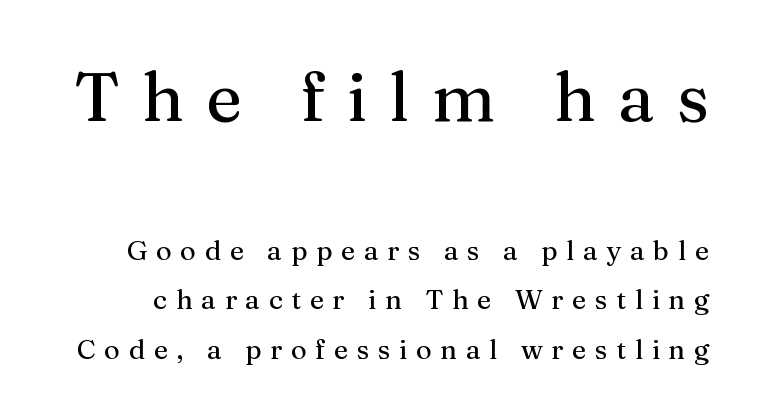
The image shows 68 px serif type, upright; set line spacing 1.83x, unusually wide letter spacing (+0.32 em), not underlined; the first (top) block is 2.52x larger; medium stroke contrast and a medium x-height.
